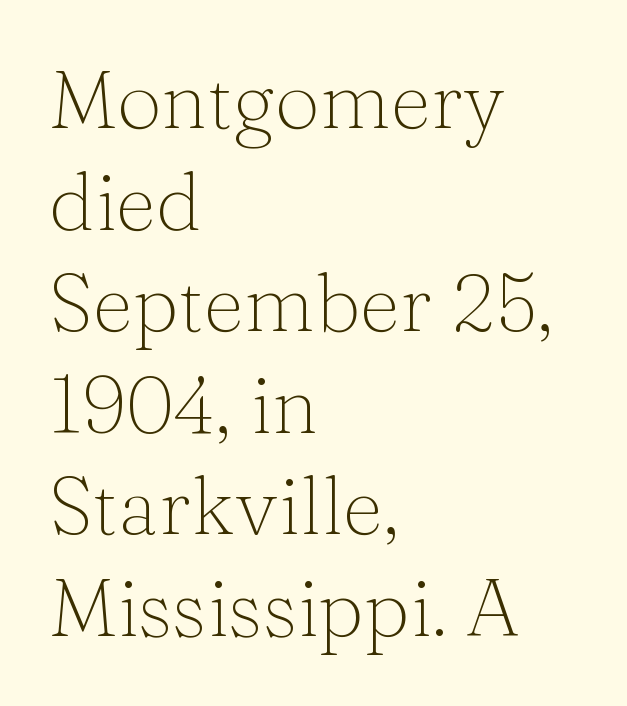
Stem width sits at or under what a default text font uses. Caption: multi-line text, flush left, ragged right. Ascenders rise straight up at ninety degrees. Note the varied advance widths — an 'i' is clearly narrower than an 'm'. Does the leading feel generous? No, just average.
